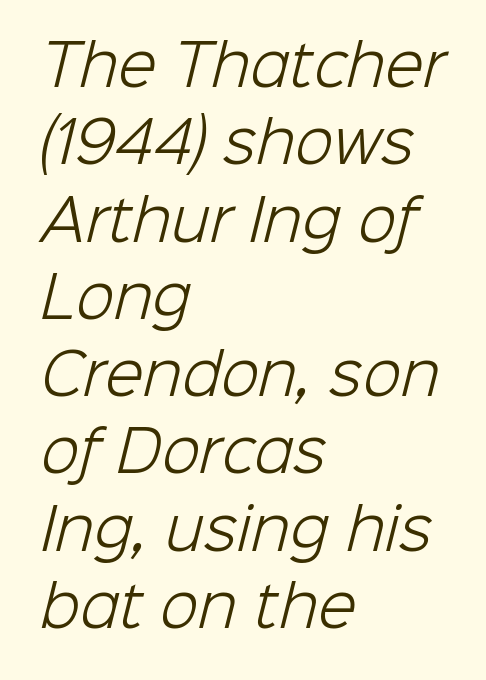
{"serif": "no", "bold": "no", "weight": "light", "width": "normal", "stroke_contrast": "low", "x_height": "medium", "monospaced": "no", "underline": "no", "align": "left", "line_spacing": "normal", "line_spacing_ratio": 1.38, "letter_spacing": "normal", "letter_spacing_em": 0.0, "glyph_px": 56}
